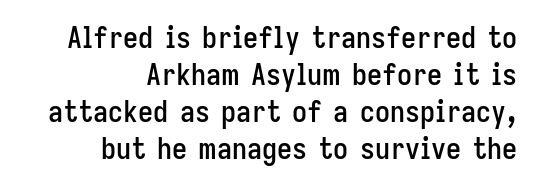
This rendering uses right alignment, leaving the left contour irregular. The designer went with a sans here, leaving each stem footless. Has an underline been added? It has not. Is this a fixed-width face? No — the glyphs have proportional, varying widths.
